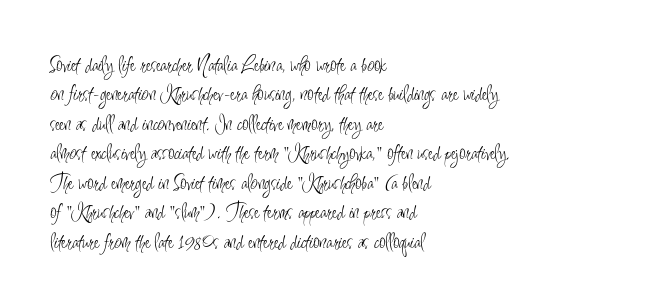
The image shows 23 px text type; set left-aligned, normal line spacing (1.28x), normal letter spacing, not underlined.
